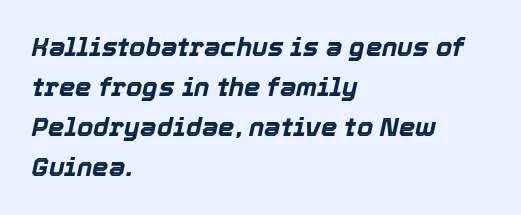
Observe the ordinary spacing: letters are neighbours, not strangers. Is the type slanted? Yes — the strokes lean at a clear angle. The leading is moderate, giving the passage an even texture. Nobody drew a line under any word here. Heavy-handed strokes throughout: this text is bold.
